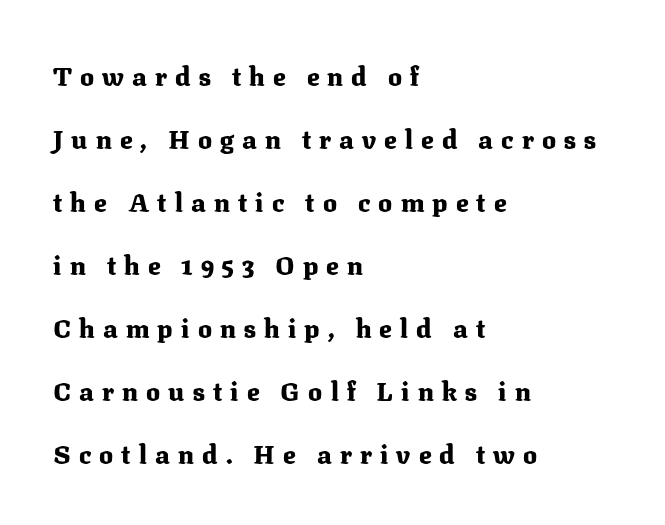
Q: Is the text bold? A: Yes.
Q: Is the text italic (slanted)? A: No, it is upright.
Q: Is the text underlined? A: No.
Q: How is the paragraph aligned? A: Left-aligned.
Q: Is the spacing between letters normal or unusually wide? A: Unusually wide.
Q: Is the spacing between lines tight, normal or loose? A: Loose.
